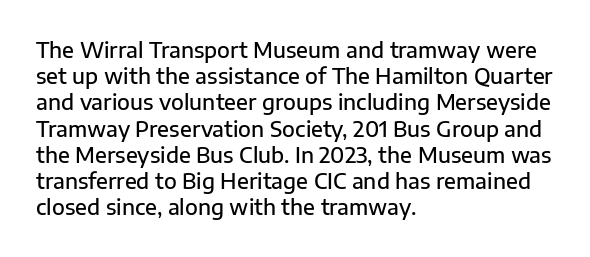
The image shows 21 px text type, upright; set left-aligned, normal line spacing (1.25x), normal letter spacing, not underlined.
